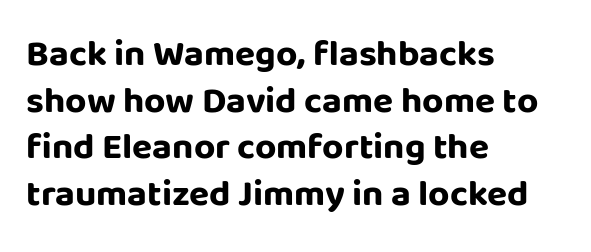
The image shows 37 px bold sans-serif type, upright; set left-aligned, normal line spacing (1.26x), normal letter spacing, not underlined; low stroke contrast and a large x-height.
